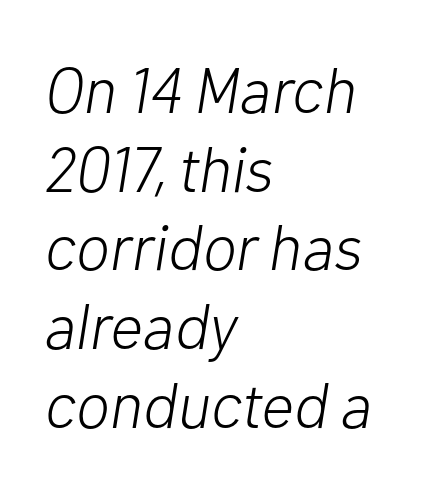
Letters rest on an invisible, unmarked baseline. Varying glyph widths throughout — classic text-font behaviour. Weight class: somewhere from thin through regular. Is the letter spacing exaggerated? No — it looks like the ordinary default. These lines are set flush left with a ragged right edge. Is the type slanted? Yes — the strokes lean at a clear angle.
